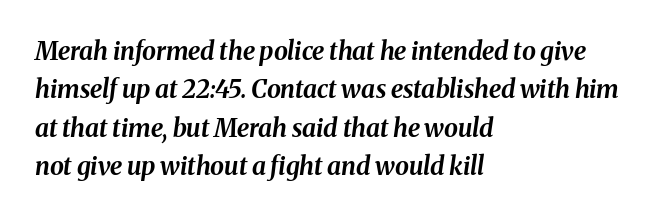
The image shows 25 px bold type, italic (leaning right); set left-aligned, normal line spacing (1.54x), normal letter spacing, not underlined.
